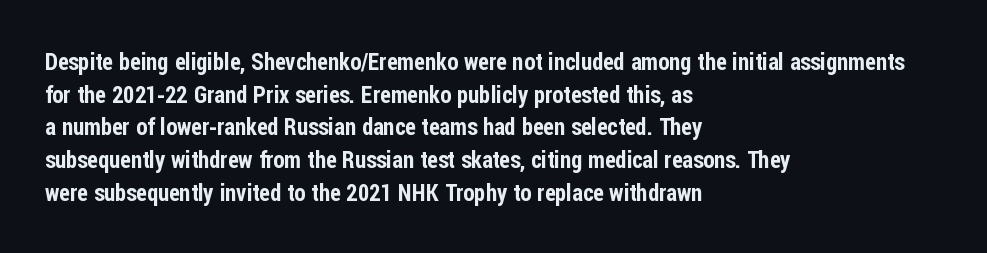
The image shows 23 px text type, upright; set left-aligned, normal line spacing (1.42x), normal letter spacing, not underlined.
